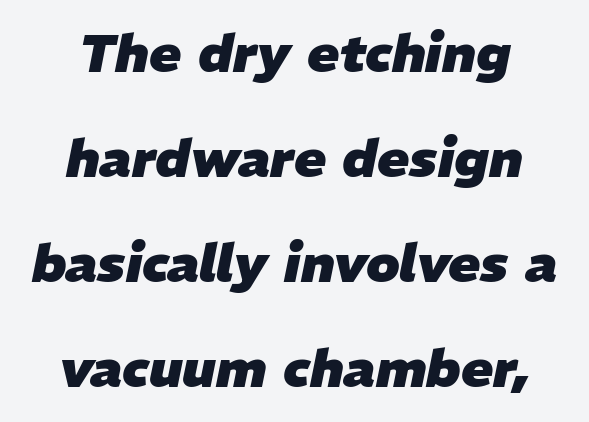
Q: Is the text bold? A: Yes.
Q: Is the text italic (slanted)? A: Yes, it leans right by about 11 degrees.
Q: Is the text underlined? A: No.
Q: How is the paragraph aligned? A: Centered.
Q: Is the spacing between letters normal or unusually wide? A: Normal.
Q: Is the spacing between lines tight, normal or loose? A: Loose.
Q: Width (condensed, normal, or wide)? A: Normal.
Q: Stroke contrast? A: Low.
Q: x-height? A: Medium.
Q: Monospaced? A: No.
